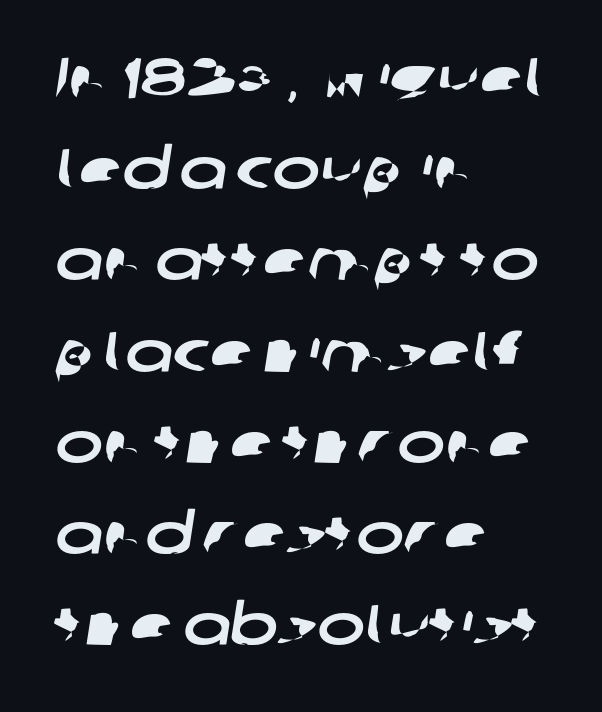
Check where the strokes stop: nothing finishes them off — pure sans. A classic flush-left, rag-right setting is used for this passage. Anything drawn beneath the words? Only blank space. These lines are rendered in a variable-pitch font.
